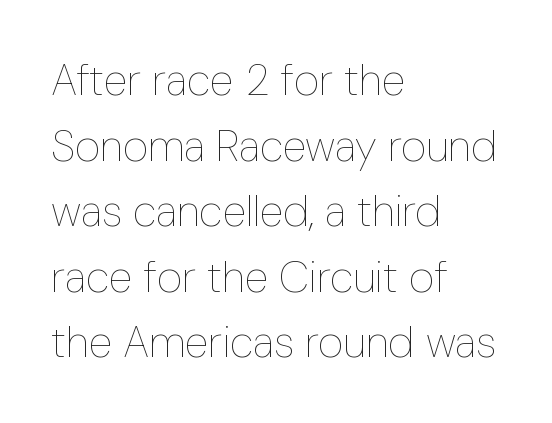
Q: Is the text bold? A: No.
Q: Is the text italic (slanted)? A: No, it is upright.
Q: Is the text underlined? A: No.
Q: How is the paragraph aligned? A: Left-aligned.
Q: Is the spacing between letters normal or unusually wide? A: Normal.
Q: Is the spacing between lines tight, normal or loose? A: Normal.
Q: Width (condensed, normal, or wide)? A: Condensed.
Q: Stroke contrast? A: Low.
Q: x-height? A: Medium.
Q: Monospaced? A: No.
